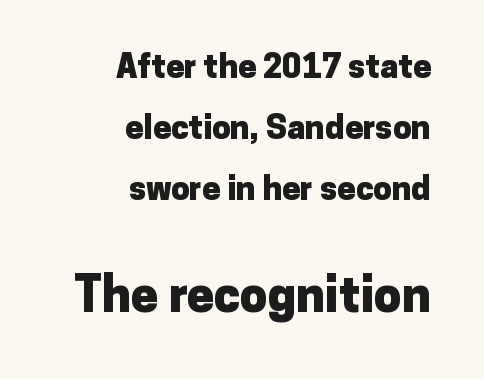
{"serif": "no", "italic": "no", "bold": "yes", "weight": "heavy", "width": "normal", "stroke_contrast": "low", "x_height": "medium", "monospaced": "no", "underline": "no", "align": "right", "line_spacing_ratio": 1.85, "letter_spacing": "normal", "letter_spacing_em": 0.0, "larger_block": "second", "size_ratio": 1.48, "glyph_px": 49}
